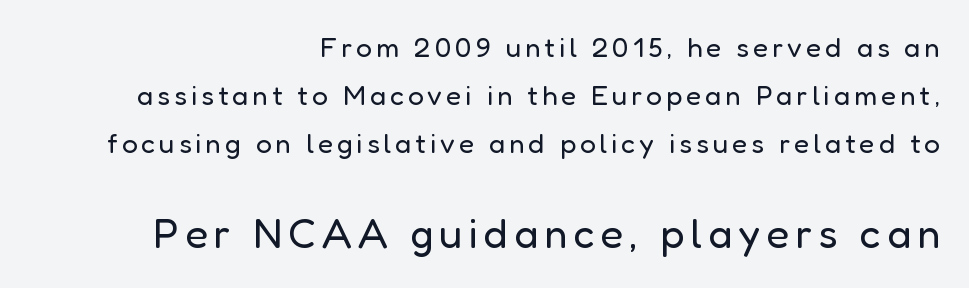
{"serif": "no", "italic": "no", "bold": "no", "weight": "regular", "width": "normal", "stroke_contrast": "low", "x_height": "medium", "monospaced": "no", "underline": "no", "align": "right", "line_spacing_ratio": 1.72, "larger_block": "second", "size_ratio": 1.5, "glyph_px": 42}
